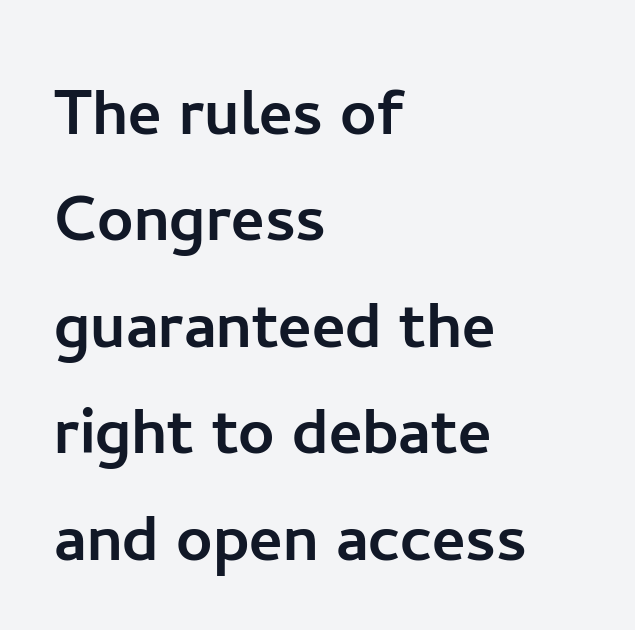
The image shows 80 px sans-serif type, upright; set left-aligned, normal line spacing (1.33x), normal letter spacing, not underlined; low stroke contrast and a medium x-height.
